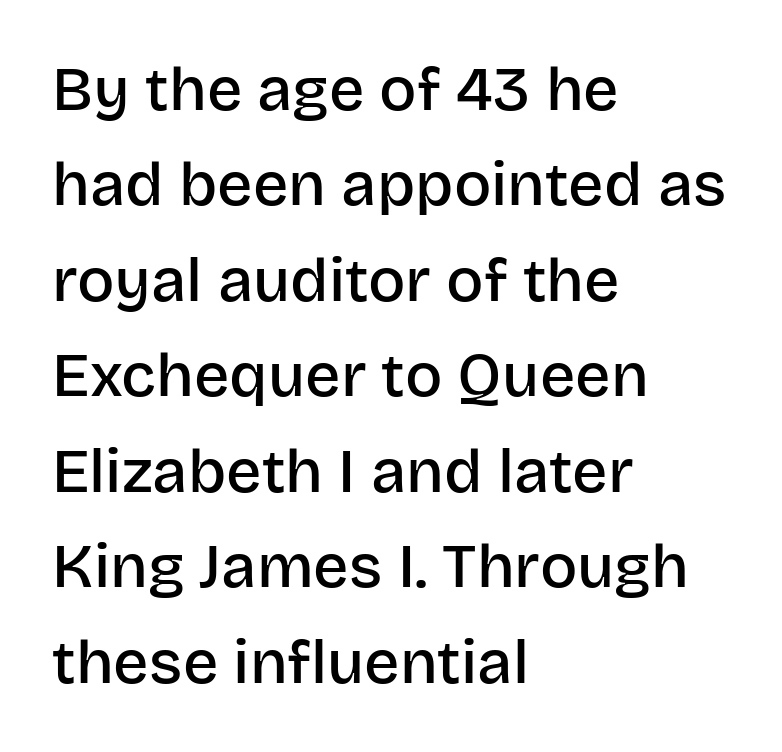
The image shows 62 px semibold sans-serif type, upright; set left-aligned, normal line spacing (1.54x), normal letter spacing, not underlined; low stroke contrast and a large x-height.
